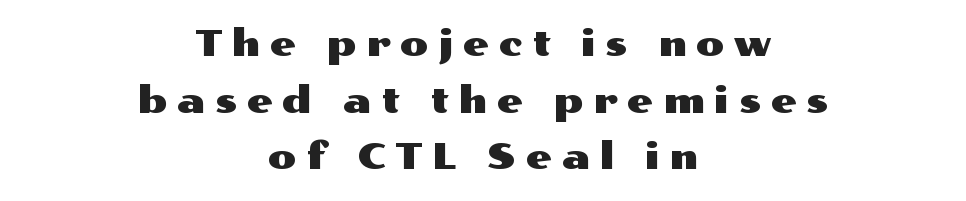
Here the designer chose a conventional face with non-uniform glyph widths. Characters remain perfectly vertical along every line. The passage shown is not underscored anywhere. The letterforms stand isolated, each surrounded by extra space. The face used here is a sans, in the tradition of grotesques and geometrics.
